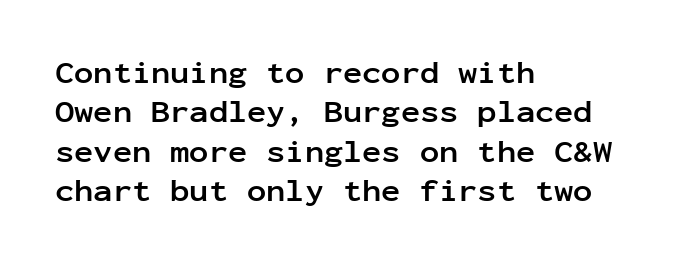
Layout note: lines flush left. Upright lettering throughout. Type style note: lacks serifs. Strong, thick strokes mark this as bold type. A typesetter would call this monospace, since all characters share one set width.
